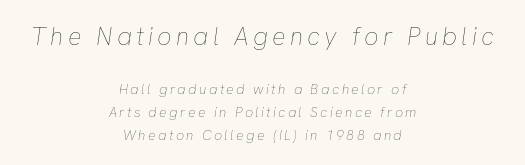
Q: Is the text bold? A: No.
Q: Is the text italic (slanted)? A: Yes, it leans right by about 8 degrees.
Q: Is the text underlined? A: No.
Q: How is the paragraph aligned? A: Centered.
Q: Is the spacing between lines tight, normal or loose? A: Normal.
Q: Which block of text is set in a larger size, the first (top) or the second (bottom)? A: The first (top) one.
